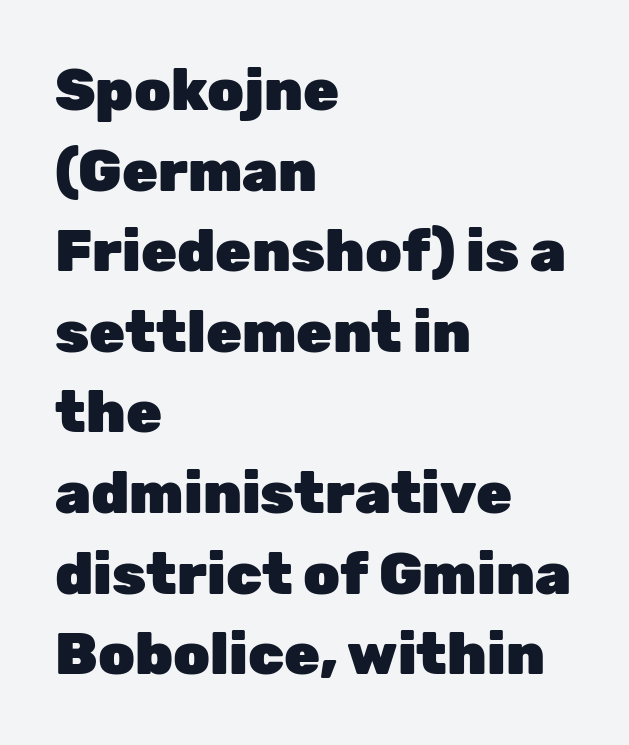
Q: Is the text bold? A: Yes.
Q: Is the text italic (slanted)? A: No, it is upright.
Q: Is the typeface a serif or a sans-serif typeface? A: Sans-serif.
Q: Is the text underlined? A: No.
Q: How is the paragraph aligned? A: Left-aligned.
Q: Is the spacing between letters normal or unusually wide? A: Normal.
Q: Is the spacing between lines tight, normal or loose? A: Normal.
Q: Width (condensed, normal, or wide)? A: Normal.
Q: Stroke contrast? A: Low.
Q: x-height? A: Medium.
Q: Monospaced? A: No.
